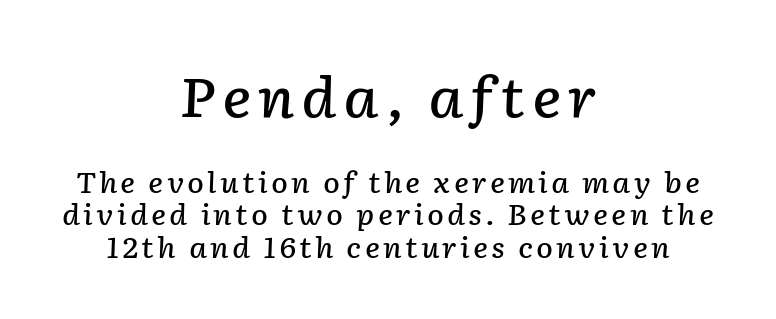
Of the two passages, the one on top uses the larger point size. Short and long lines alike share a common midpoint. The foot of each line stays bare and open. A fair bit of extra ink — the face is semibold, not bold.
